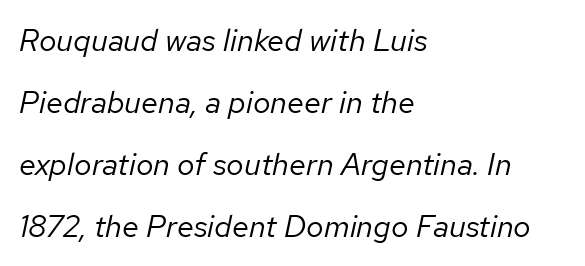
{"italic": "yes", "lean": "right", "slant_degrees": 12, "bold": "no", "weight": "regular", "width": "normal", "stroke_contrast": "low", "x_height": "medium", "monospaced": "no", "underline": "no", "align": "left", "line_spacing": "loose", "line_spacing_ratio": 2.0, "letter_spacing": "normal", "letter_spacing_em": 0.0, "glyph_px": 31}
